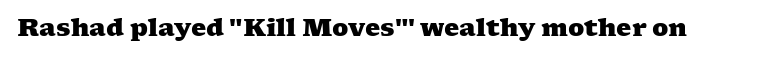
{"bold": "yes", "underline": "no", "letter_spacing": "normal", "letter_spacing_em": 0.0, "glyph_px": 24}
